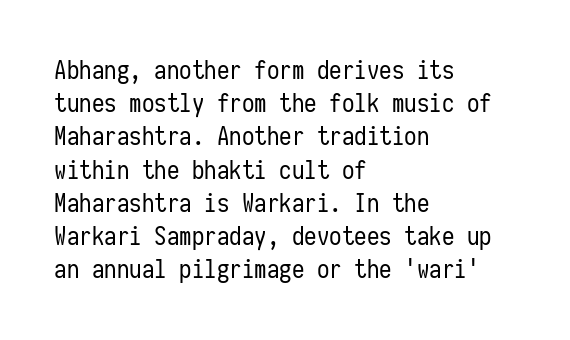
Q: Is the text bold? A: No.
Q: Is the text italic (slanted)? A: No, it is upright.
Q: Is the text underlined? A: No.
Q: How is the paragraph aligned? A: Left-aligned.
Q: Is the spacing between letters normal or unusually wide? A: Normal.
Q: Is the spacing between lines tight, normal or loose? A: Normal.
